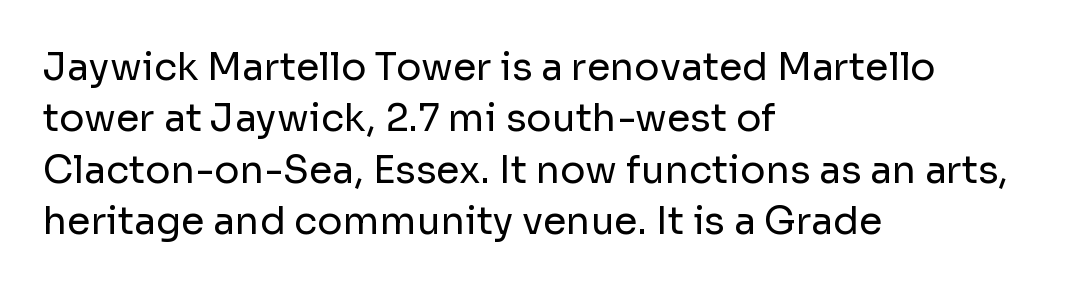
The image shows 38 px regular-weight sans-serif type, upright; set left-aligned, normal line spacing (1.35x), normal letter spacing, not underlined; low stroke contrast and a medium x-height.
